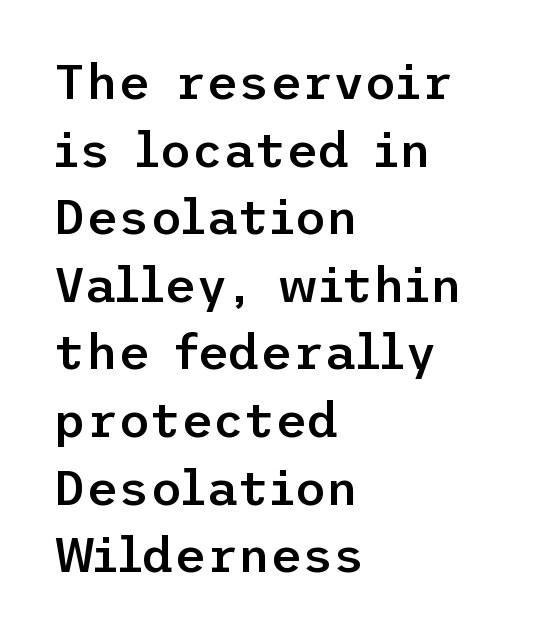
Q: Is the text bold? A: Semi-bold.
Q: Is the text italic (slanted)? A: No, it is upright.
Q: Is the typeface a serif or a sans-serif typeface? A: Sans-serif.
Q: Is the text underlined? A: No.
Q: How is the paragraph aligned? A: Left-aligned.
Q: Is the spacing between letters normal or unusually wide? A: Normal.
Q: Is the spacing between lines tight, normal or loose? A: Normal.
Q: Width (condensed, normal, or wide)? A: Normal.
Q: Stroke contrast? A: Low.
Q: x-height? A: Medium.
